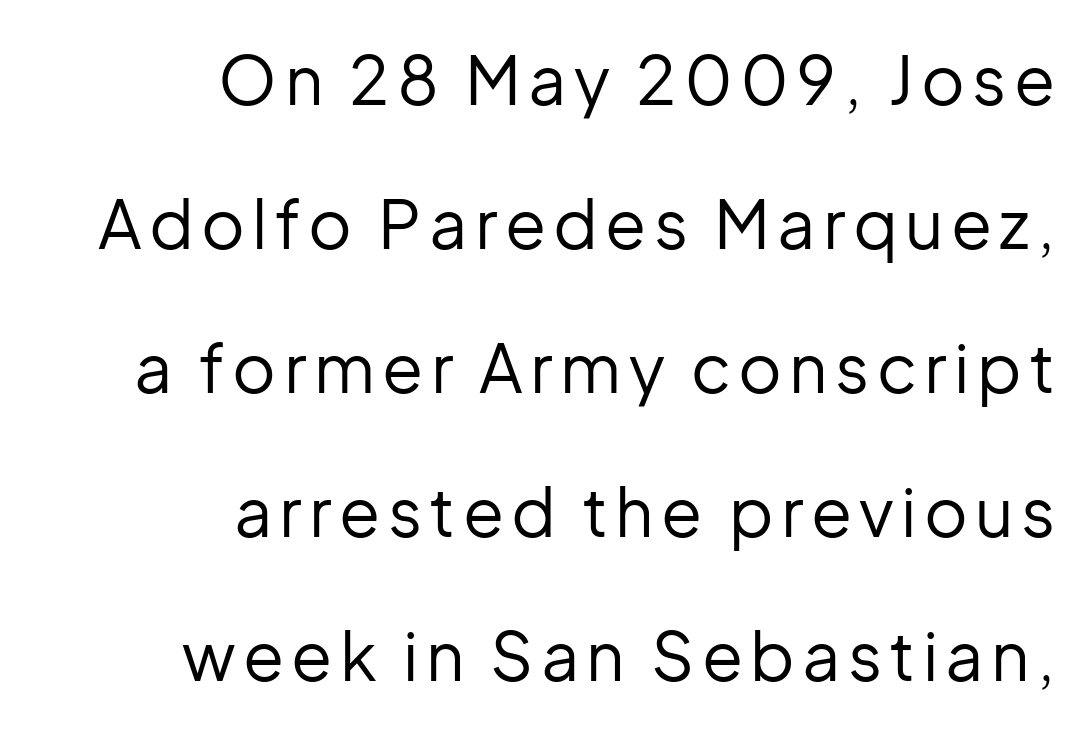
The strip under each line holds only bare page. Typographically, this falls in the sans-serif category. The typeface has the unassuming heft of standard copy or less. The lettering stays uniformly vertical, giving the passage a roman look. Here the designer chose a conventional face with non-uniform glyph widths. If you measured baseline to baseline, you'd find a long distance.
